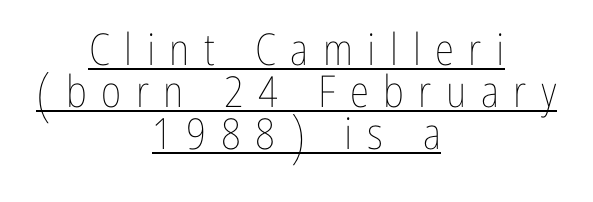
The image shows 44 px thin, condensed type, upright; set centered, tight line spacing (0.95x), unusually wide letter spacing (+0.33 em), underlined; low stroke contrast and a medium x-height.
